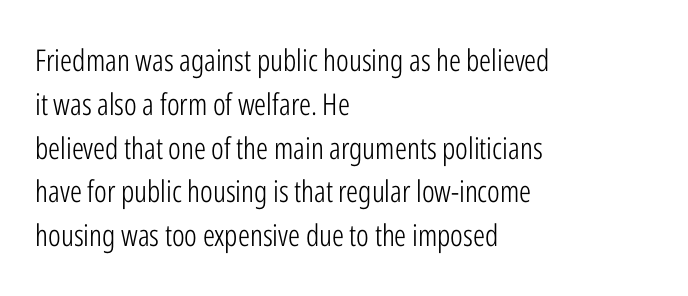
Do the characters align in a grid? No, the font is proportional. Bare-footed words on every line. Counters stay open thanks to moderate or lighter strokes. Notice how descenders clear the ascenders below comfortably — that's standard leading.
